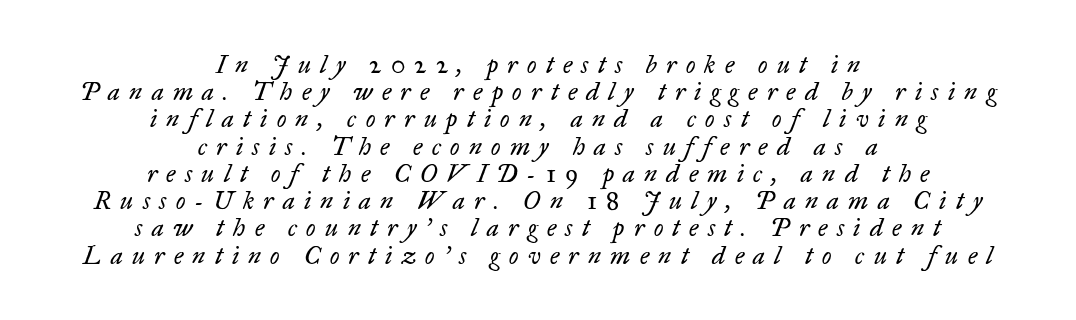
Q: Is the text bold? A: No.
Q: Is the text italic (slanted)? A: Yes, it leans right by about 17 degrees.
Q: Is the text underlined? A: No.
Q: How is the paragraph aligned? A: Centered.
Q: Is the spacing between letters normal or unusually wide? A: Unusually wide.
Q: Is the spacing between lines tight, normal or loose? A: Tight.
